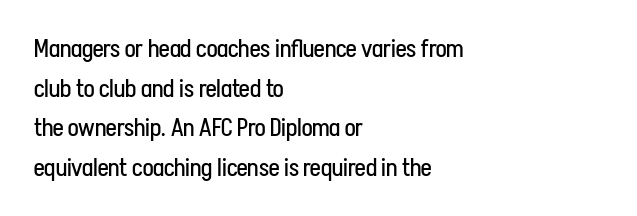
No italicization has been applied; the sample stays upright. Which margin do the lines hug? The left one — the right edge is uneven. Interline gaps are of average width in this sample. Descender tails drop into unmarked territory.
